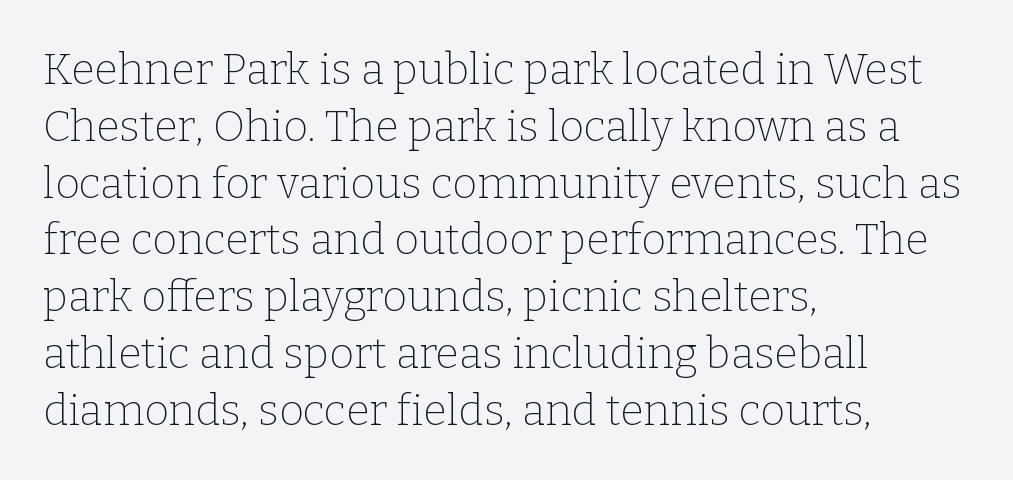
Nothing unusual about the tracking: characters are spaced as the font intends. Left-aligned paragraph, ragged on the right. Think standard paragraph weight, or any step lighter than that. Type without underlining. These lines are rendered in a variable-pitch font.
